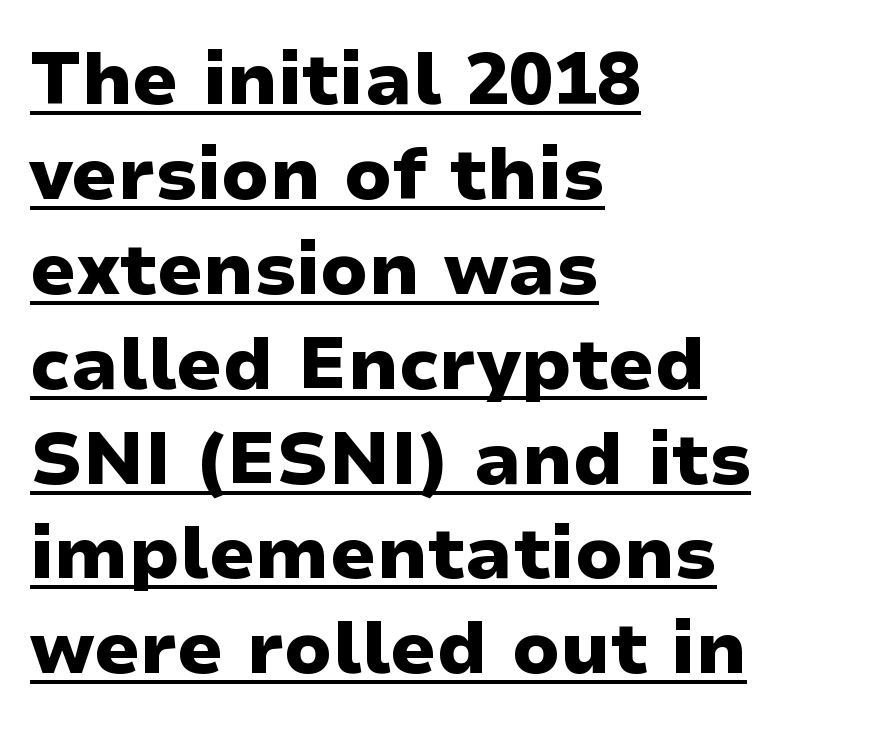
The rendering keeps characters at their native spacing. Reading down the block, your eye returns to a fixed left position each line. These lines were composed using upright roman letters. The lines sit at an ordinary, default distance from one another.
